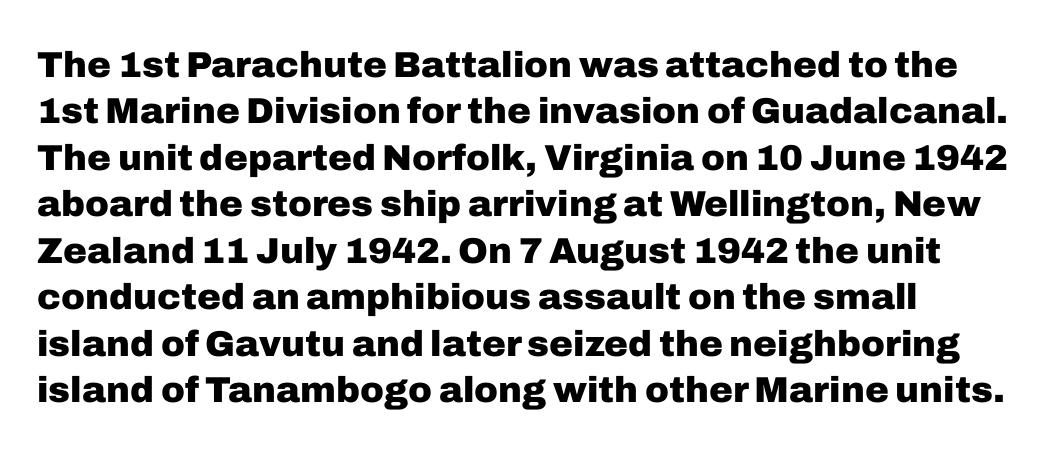
The image shows 36 px heavy sans-serif type, upright; set left-aligned, normal line spacing (1.29x), normal letter spacing, not underlined; low stroke contrast and a medium x-height.
